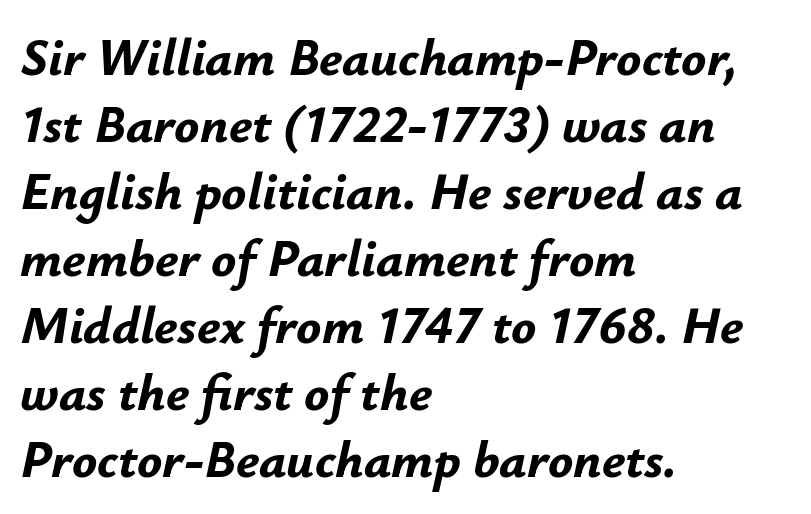
{"italic": "yes", "lean": "right", "slant_degrees": 12, "bold": "yes", "weight": "bold", "width": "normal", "stroke_contrast": "low", "x_height": "small", "monospaced": "no", "underline": "no", "align": "left", "line_spacing": "normal", "line_spacing_ratio": 1.29, "letter_spacing": "normal", "letter_spacing_em": 0.0, "glyph_px": 52}
